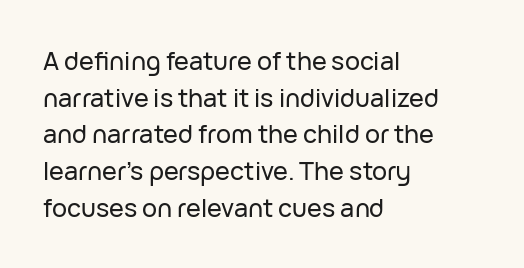
{"italic": "no", "underline": "no", "align": "left", "line_spacing": "normal", "line_spacing_ratio": 1.47, "letter_spacing": "normal", "letter_spacing_em": 0.0, "glyph_px": 25}
